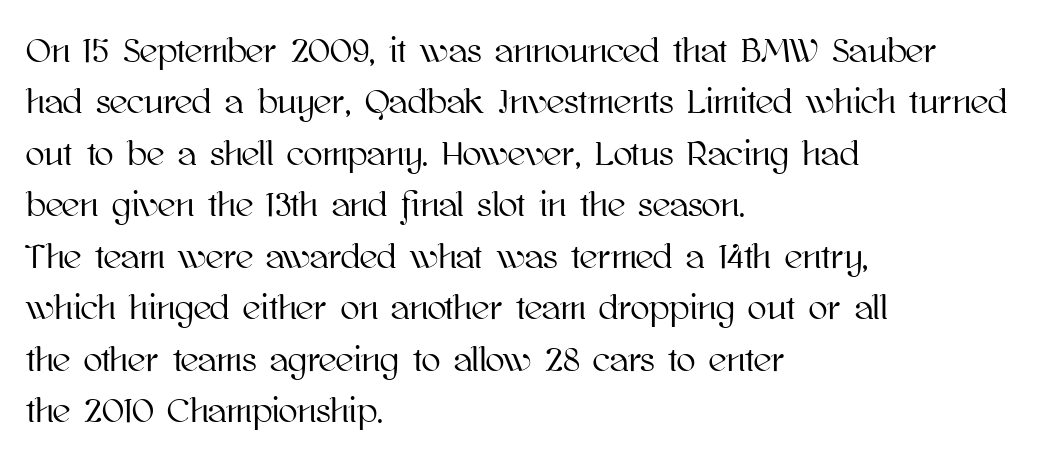
The image shows 35 px text type, upright; set left-aligned, normal line spacing (1.47x), normal letter spacing, not underlined; high stroke contrast and a medium x-height.
